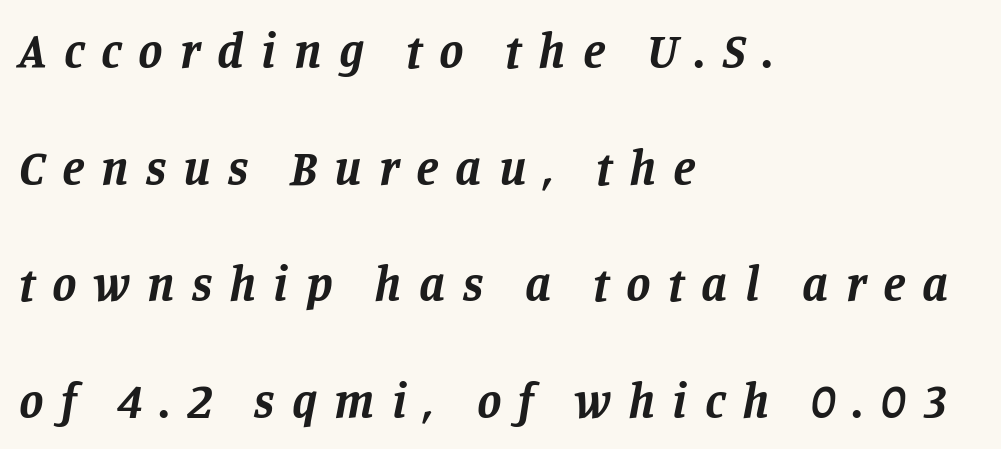
The image shows 49 px bold serif type, italic (leaning right); set left-aligned, loose line spacing (2.38x), unusually wide letter spacing (+0.35 em), not underlined; low stroke contrast and a large x-height.
